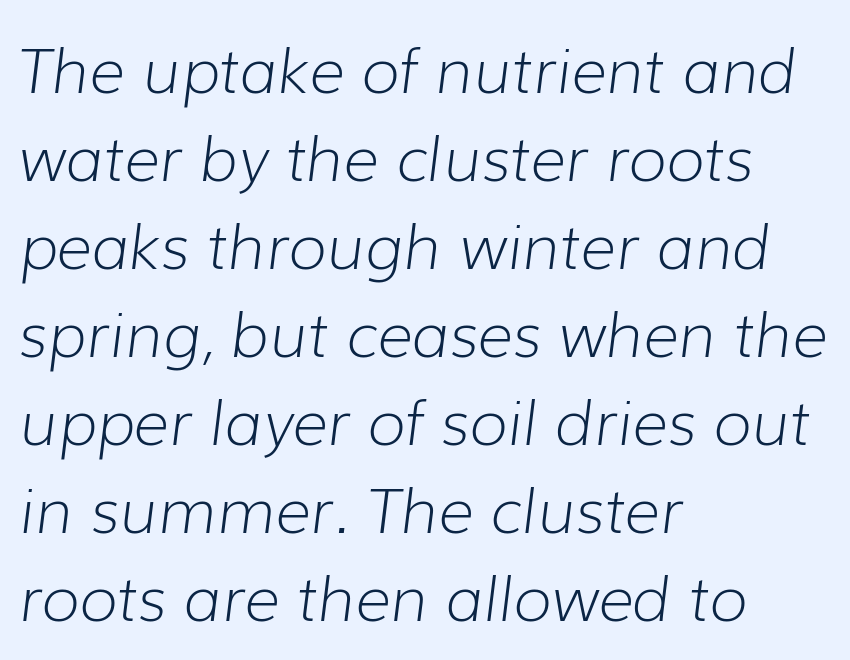
Q: Is the text bold? A: No.
Q: Is the text italic (slanted)? A: Yes, it leans right by about 7 degrees.
Q: Is the text underlined? A: No.
Q: How is the paragraph aligned? A: Left-aligned.
Q: Is the spacing between letters normal or unusually wide? A: Normal.
Q: Is the spacing between lines tight, normal or loose? A: Normal.
Q: Width (condensed, normal, or wide)? A: Normal.
Q: Stroke contrast? A: Low.
Q: x-height? A: Medium.
Q: Monospaced? A: No.
